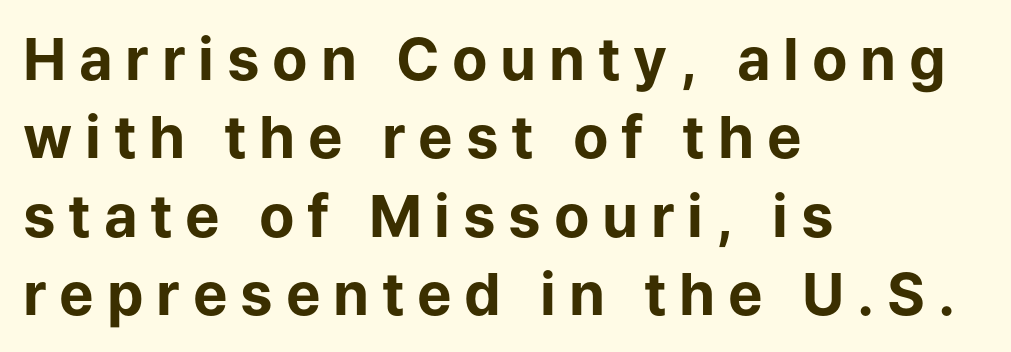
{"serif": "no", "italic": "no", "bold": "yes", "weight": "bold", "width": "normal", "stroke_contrast": "low", "x_height": "medium", "monospaced": "no", "underline": "no", "align": "left", "line_spacing": "normal", "line_spacing_ratio": 1.35, "letter_spacing": "wide", "letter_spacing_em": 0.22, "glyph_px": 58}
